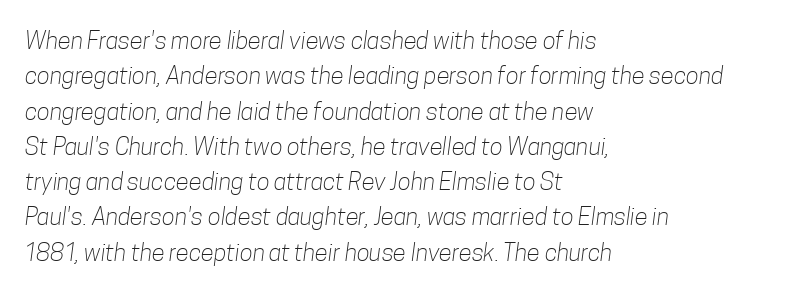
Decoration check: the copy has no underline. Words appear dense and cohesive because spacing is normal. Evenly set lines give the paragraph a standard silhouette. Is the block centered? No — it sits flush against the left margin.
